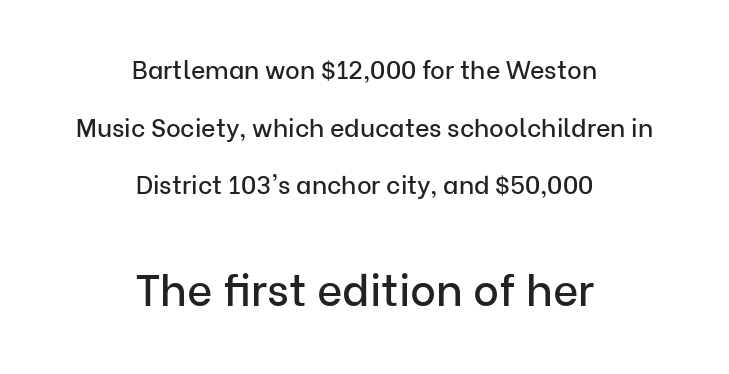
Q: Is the text italic (slanted)? A: No, it is upright.
Q: Is the typeface a serif or a sans-serif typeface? A: Sans-serif.
Q: Is the text underlined? A: No.
Q: How is the paragraph aligned? A: Centered.
Q: Is the spacing between letters normal or unusually wide? A: Normal.
Q: Is the spacing between lines tight, normal or loose? A: Loose.
Q: Which block of text is set in a larger size, the first (top) or the second (bottom)? A: The second (bottom) one.
Q: Width (condensed, normal, or wide)? A: Normal.
Q: Stroke contrast? A: Low.
Q: x-height? A: Medium.
Q: Monospaced? A: No.
